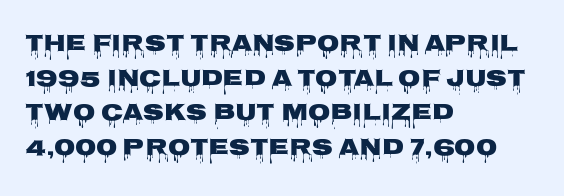
{"italic": "no", "underline": "no", "align": "left", "line_spacing": "normal", "line_spacing_ratio": 1.51, "letter_spacing": "normal", "letter_spacing_em": 0.0, "glyph_px": 23}
